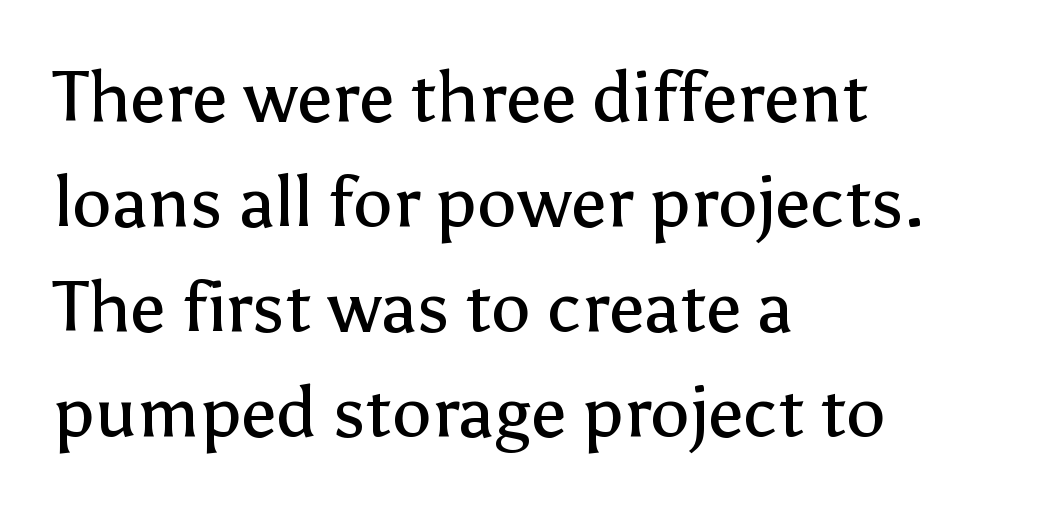
{"serif": "no", "italic": "no", "bold": "no", "weight": "regular", "width": "normal", "stroke_contrast": "low", "x_height": "medium", "monospaced": "no", "underline": "no", "align": "left", "line_spacing": "normal", "line_spacing_ratio": 1.48, "letter_spacing": "normal", "letter_spacing_em": 0.0, "glyph_px": 71}
